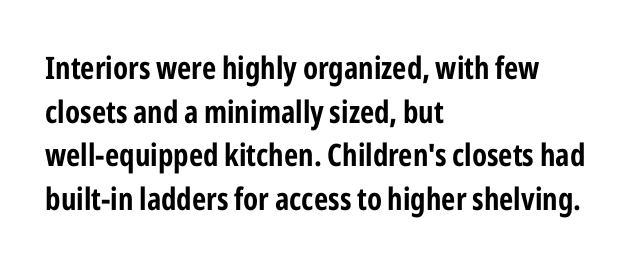
The image shows 31 px bold, condensed sans-serif type, upright; set left-aligned, normal line spacing (1.41x), normal letter spacing, not underlined; low stroke contrast and a medium x-height.
